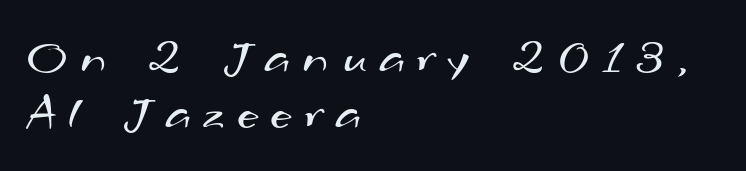
In terms of letterform style, serifs are entirely absent. Just letters on the line, the space beneath them empty. Layout note: lines flush left. Think of a printed novel: that variable character pitch is what you see here. This rendering widens character spacing well past its baseline value.
